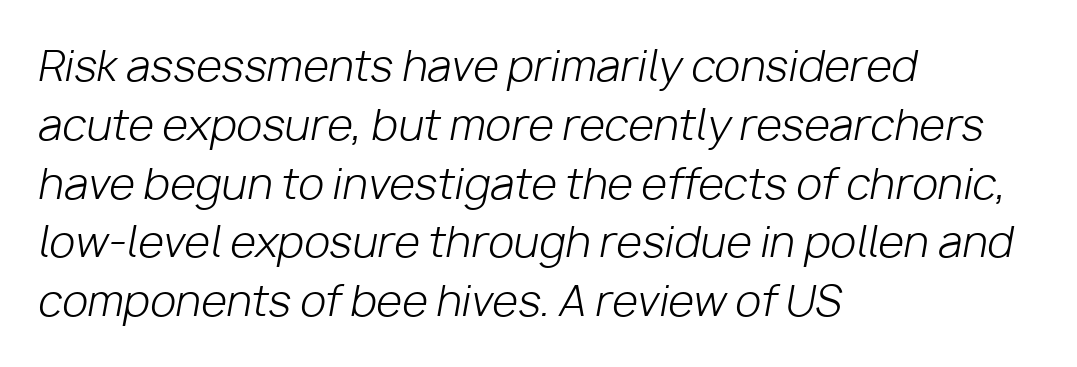
The image shows 42 px light type, italic (leaning right); set left-aligned, normal line spacing (1.4x), normal letter spacing, not underlined; low stroke contrast and a medium x-height.
